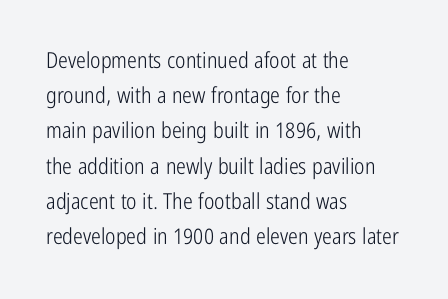
The image shows 22 px text type, upright; set left-aligned, normal line spacing (1.6x), normal letter spacing, not underlined.
